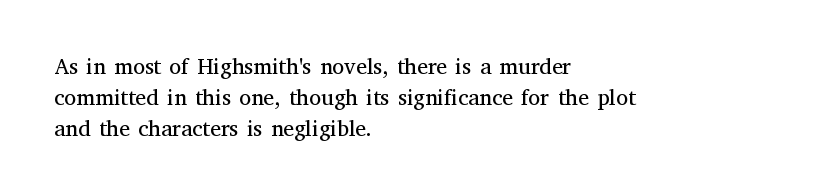
{"italic": "no", "bold": "no", "underline": "no", "align": "left", "line_spacing": "normal", "line_spacing_ratio": 1.42, "letter_spacing": "normal", "letter_spacing_em": 0.0, "glyph_px": 22}
